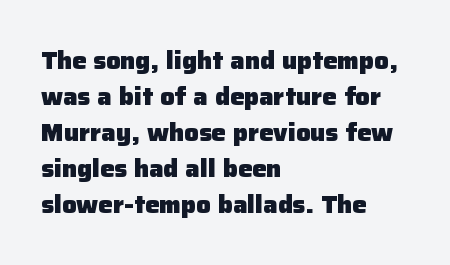
{"italic": "no", "bold": "yes", "underline": "no", "align": "left", "line_spacing": "normal", "line_spacing_ratio": 1.5, "letter_spacing": "normal", "letter_spacing_em": 0.0, "glyph_px": 24}
